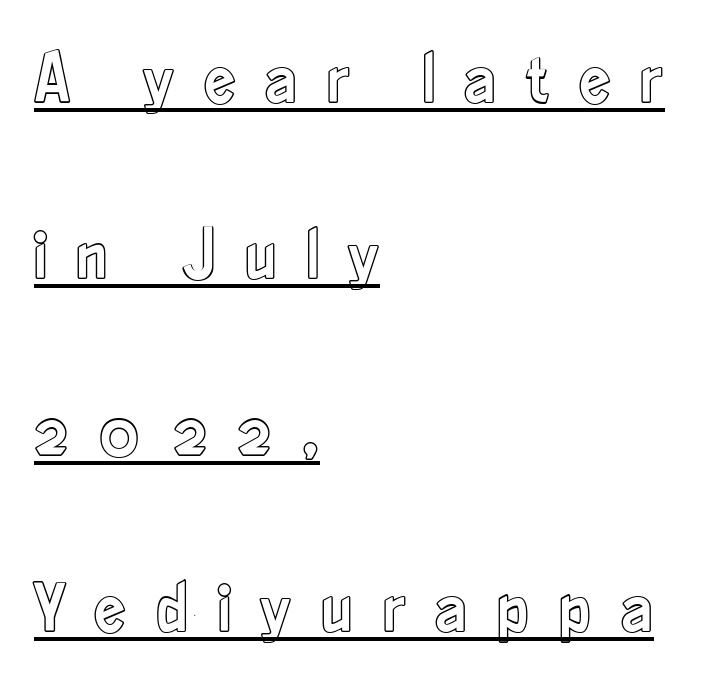
Characters remain perfectly vertical along every line. Every word sits above its own underline. The line texture is sparse and dotted thanks to wide tracking. What's the leading like? Stretched, with rows far apart. Caption: multi-line text, flush left, ragged right. The face used here is proportionally spaced, like ordinary book or web type.
